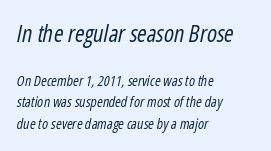
The image shows 23 px text type, italic (leaning right); set left-aligned, normal line spacing (1.54x), normal letter spacing, not underlined; the first (top) block is 1.64x larger.
